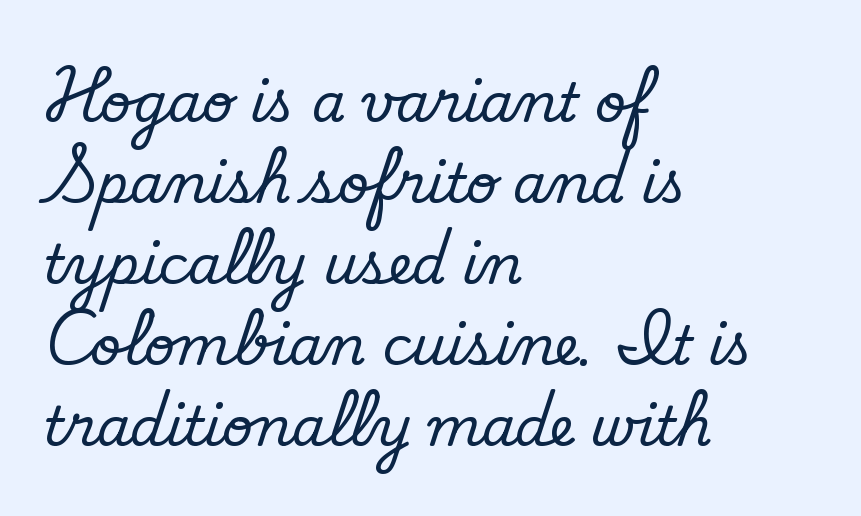
Regarding serifs, this sample does without them. These lines stack with their left ends in a neat column. Weight: in the light-to-regular range. Words float on clear page, feet unadorned. Each new line begins a customary step beneath the previous one. Students, note that the glyphs here touch the page at normal intervals.
